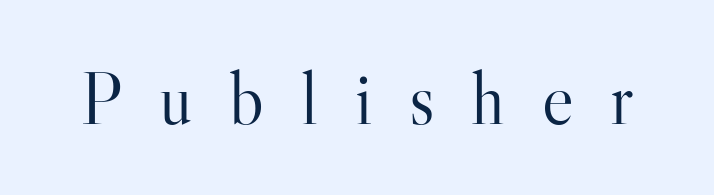
Q: Is the text bold? A: No.
Q: Is the text italic (slanted)? A: No, it is upright.
Q: Is the typeface a serif or a sans-serif typeface? A: Serif.
Q: Is the text underlined? A: No.
Q: Is the spacing between letters normal or unusually wide? A: Unusually wide.
Q: Width (condensed, normal, or wide)? A: Normal.
Q: Stroke contrast? A: High.
Q: x-height? A: Small.
Q: Monospaced? A: No.
